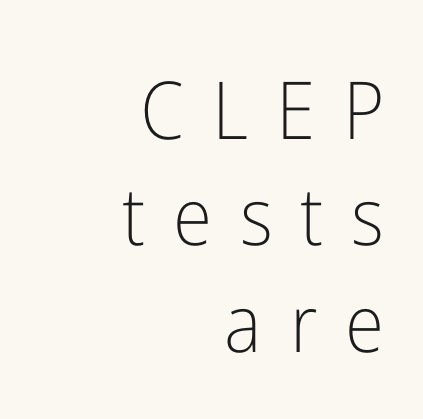
Q: Is the text bold? A: No.
Q: Is the text italic (slanted)? A: No, it is upright.
Q: Is the typeface a serif or a sans-serif typeface? A: Sans-serif.
Q: Is the text underlined? A: No.
Q: How is the paragraph aligned? A: Right-aligned.
Q: Is the spacing between letters normal or unusually wide? A: Unusually wide.
Q: Is the spacing between lines tight, normal or loose? A: Normal.
Q: Width (condensed, normal, or wide)? A: Condensed.
Q: Stroke contrast? A: Low.
Q: x-height? A: Medium.
Q: Monospaced? A: No.
